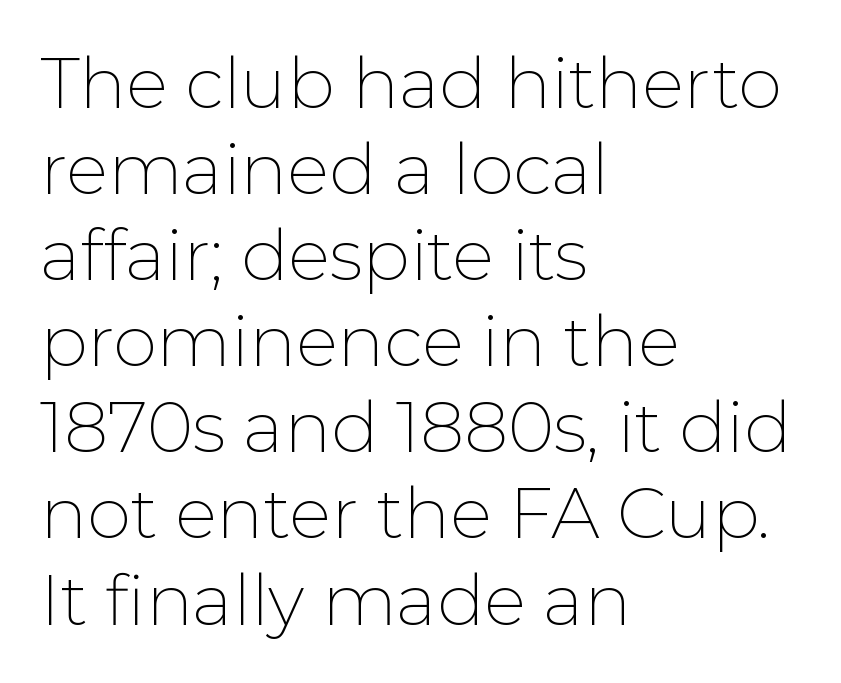
Vertical strokes here are truly vertical. Standard letterfit; no display-style spreading of the glyphs. The weight would be labelled regular, book, light, or lighter still. You could not count columns in this text — the font is proportionally spaced. In CSS terms this would be text-align: left.
